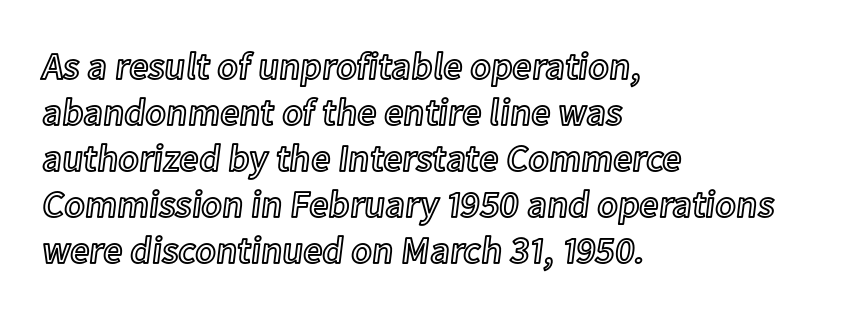
Q: Is the text italic (slanted)? A: Yes.
Q: Is the text underlined? A: No.
Q: How is the paragraph aligned? A: Left-aligned.
Q: Is the spacing between letters normal or unusually wide? A: Normal.
Q: Width (condensed, normal, or wide)? A: Normal.
Q: x-height? A: Medium.
Q: Monospaced? A: No.
